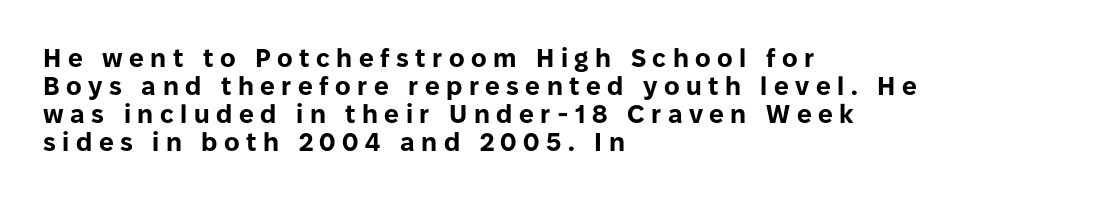
The image shows 26 px bold type, upright; set left-aligned, tight line spacing (1.08x), unusually wide letter spacing (+0.25 em), not underlined.
